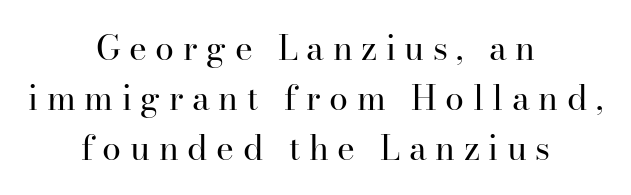
Q: Is the text bold? A: No.
Q: Is the text italic (slanted)? A: No, it is upright.
Q: Is the typeface a serif or a sans-serif typeface? A: Serif.
Q: Is the text underlined? A: No.
Q: How is the paragraph aligned? A: Centered.
Q: Is the spacing between letters normal or unusually wide? A: Unusually wide.
Q: Is the spacing between lines tight, normal or loose? A: Normal.
Q: Width (condensed, normal, or wide)? A: Normal.
Q: Stroke contrast? A: High.
Q: x-height? A: Small.
Q: Monospaced? A: No.
